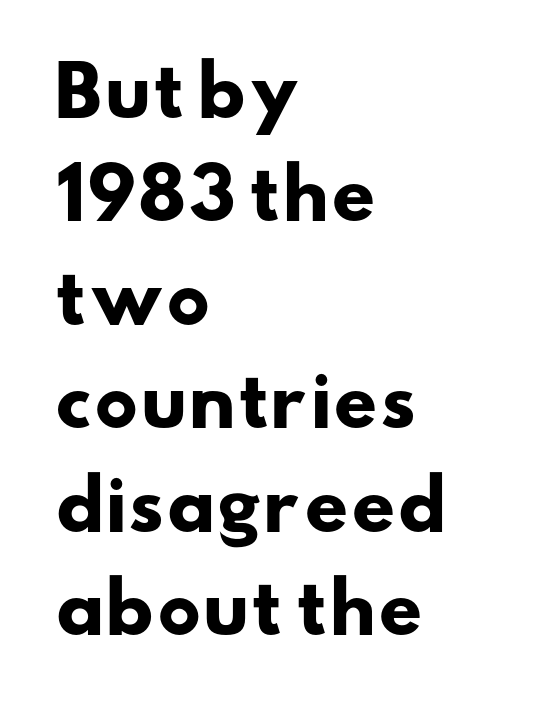
Is the type bold? Yes — the strokes are clearly thick and heavy. Compared with a centered layout, this one pins lines to the left instead. This is sans-serif lettering, the kind often seen on screens and signage. A typesetter would call this leading conventional body-copy spacing. Between one letter and the next there's only the usual sliver of space.
